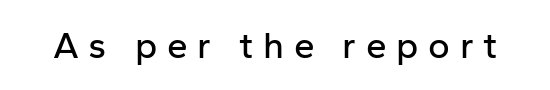
{"serif": "no", "italic": "no", "width": "normal", "stroke_contrast": "low", "x_height": "medium", "monospaced": "no", "underline": "no", "letter_spacing": "wide", "letter_spacing_em": 0.26, "glyph_px": 37}
